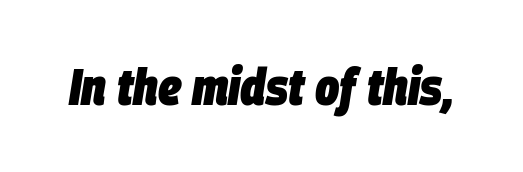
Designer's note — italics engaged. These lines are rendered in a variable-pitch font. Quick note: underline off. Nobody touched the tracking dial on this one. Strong, thick strokes mark this as bold type.
